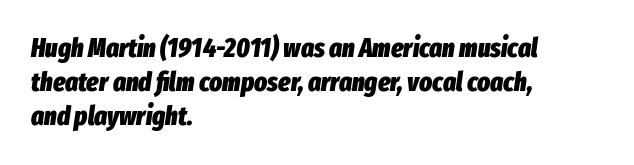
Q: Is the text bold? A: Yes.
Q: Is the text italic (slanted)? A: Yes, it leans right by about 8 degrees.
Q: Is the text underlined? A: No.
Q: How is the paragraph aligned? A: Left-aligned.
Q: Is the spacing between letters normal or unusually wide? A: Normal.
Q: Is the spacing between lines tight, normal or loose? A: Normal.
